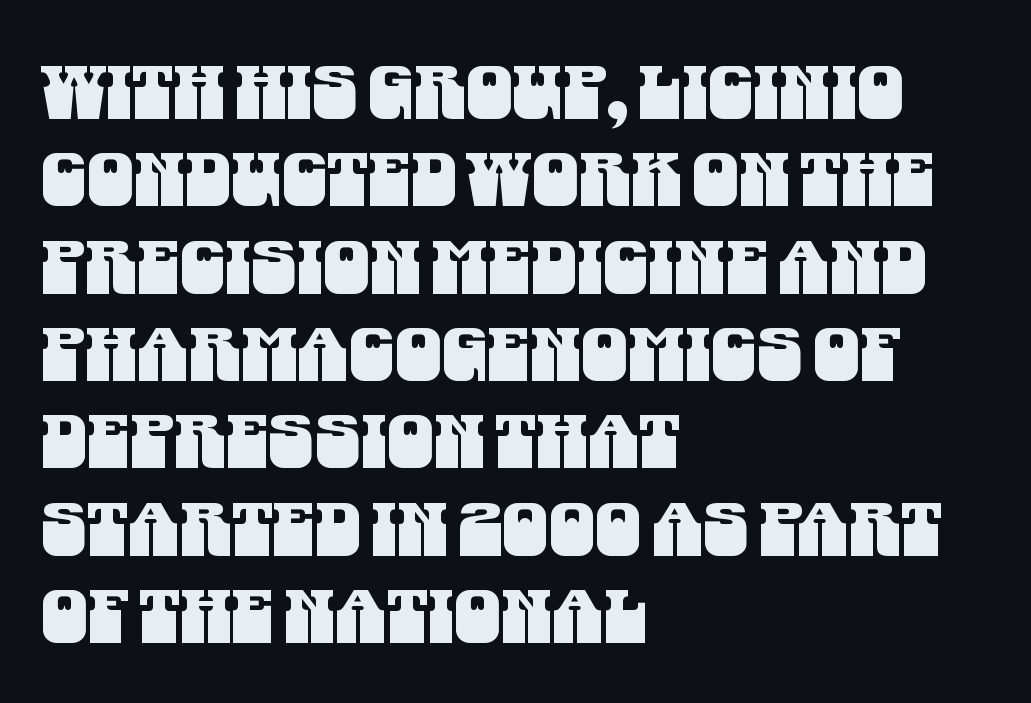
Q: Is the typeface a serif or a sans-serif typeface? A: Sans-serif.
Q: Is the text underlined? A: No.
Q: How is the paragraph aligned? A: Left-aligned.
Q: Is the spacing between letters normal or unusually wide? A: Normal.
Q: Width (condensed, normal, or wide)? A: Condensed.
Q: Stroke contrast? A: Medium.
Q: x-height? A: Large.
Q: Monospaced? A: No.
